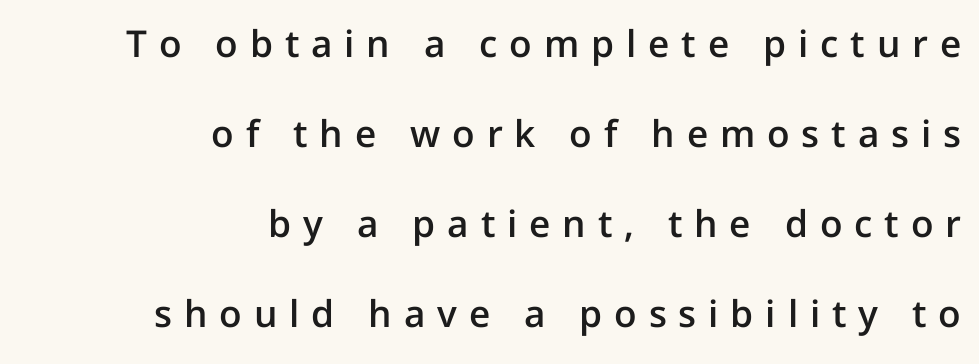
{"serif": "no", "italic": "no", "bold": "semi", "weight": "semibold", "width": "normal", "stroke_contrast": "low", "x_height": "medium", "monospaced": "no", "underline": "no", "align": "right", "line_spacing": "loose", "line_spacing_ratio": 2.43, "letter_spacing": "wide", "letter_spacing_em": 0.32, "glyph_px": 37}
